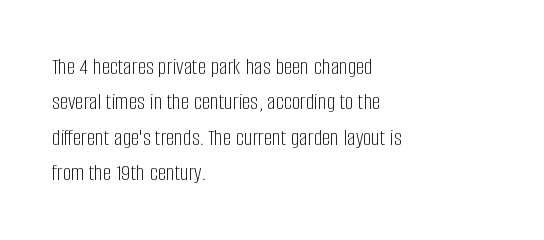
Q: Is the text bold? A: No.
Q: Is the text italic (slanted)? A: No, it is upright.
Q: Is the text underlined? A: No.
Q: How is the paragraph aligned? A: Left-aligned.
Q: Is the spacing between letters normal or unusually wide? A: Normal.
Q: Is the spacing between lines tight, normal or loose? A: Normal.
